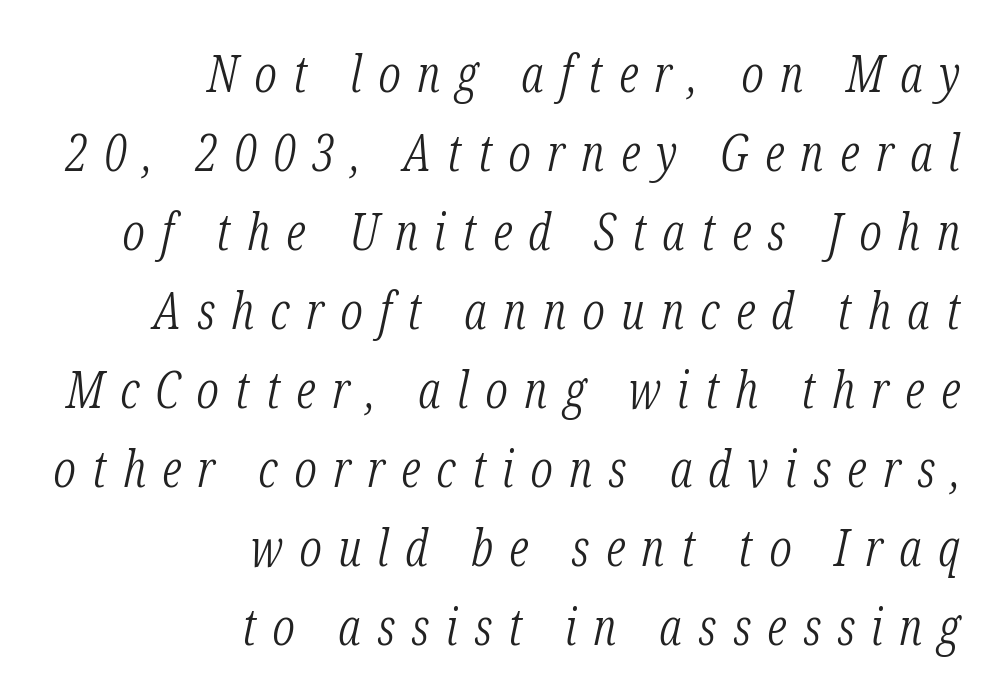
The image shows 51 px light, condensed serif type, italic (leaning right); set right-aligned, normal line spacing (1.55x), unusually wide letter spacing (+0.32 em), not underlined; low stroke contrast and a medium x-height.
